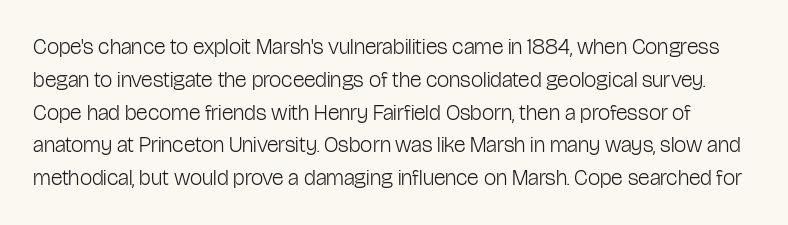
{"italic": "no", "bold": "no", "underline": "no", "line_spacing": "normal", "line_spacing_ratio": 1.49, "letter_spacing": "normal", "letter_spacing_em": 0.0, "glyph_px": 22}
